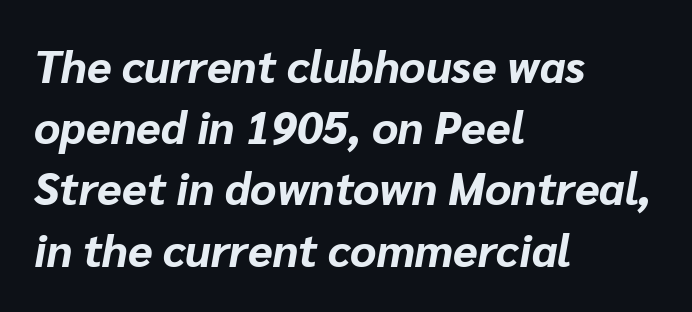
The image shows 45 px bold type, italic (leaning right); set left-aligned, normal line spacing (1.36x), normal letter spacing, not underlined; low stroke contrast and a medium x-height.
